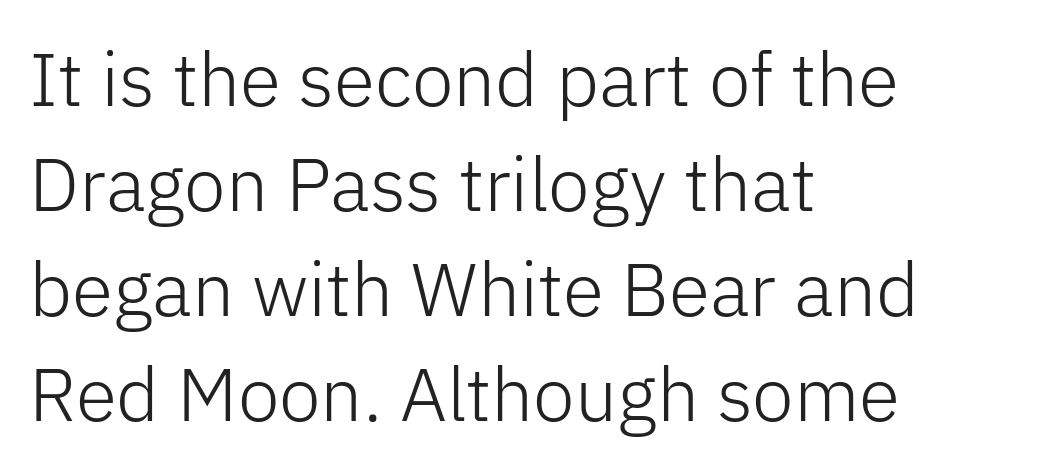
{"serif": "no", "italic": "no", "bold": "no", "weight": "light", "width": "normal", "stroke_contrast": "low", "x_height": "medium", "monospaced": "no", "underline": "no", "align": "left", "line_spacing": "normal", "line_spacing_ratio": 1.4, "letter_spacing": "normal", "letter_spacing_em": 0.0, "glyph_px": 75}
